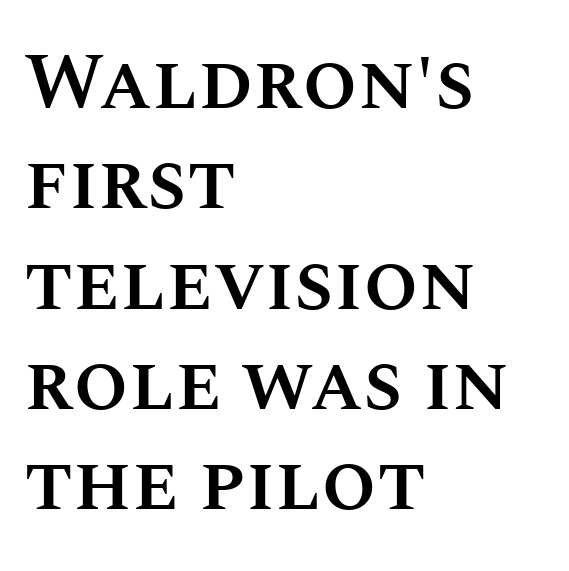
As a designer I'd log this as weight 600, semibold. If you measured baseline to baseline, you'd find a middling distance. Designer's note — italics off, roman on. How are the letters spaced? Ordinarily, with no added tracking. Is this a fixed-width face? No — the glyphs have proportional, varying widths. Each line starts at the same left margin while the right side varies.
